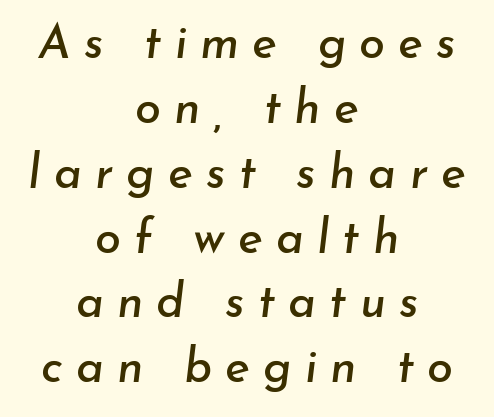
{"italic": "yes", "lean": "right", "slant_degrees": 7, "width": "normal", "stroke_contrast": "low", "x_height": "small", "monospaced": "no", "underline": "no", "align": "center", "line_spacing": "normal", "line_spacing_ratio": 1.38, "letter_spacing": "wide", "letter_spacing_em": 0.28, "glyph_px": 47}
